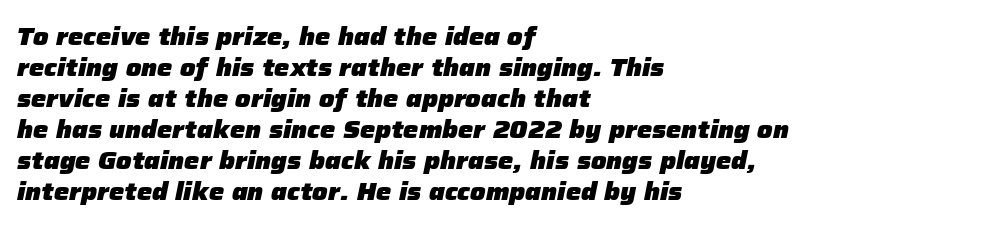
The image shows 24 px bold type, italic (leaning right); set left-aligned, normal line spacing (1.29x), normal letter spacing, not underlined.
